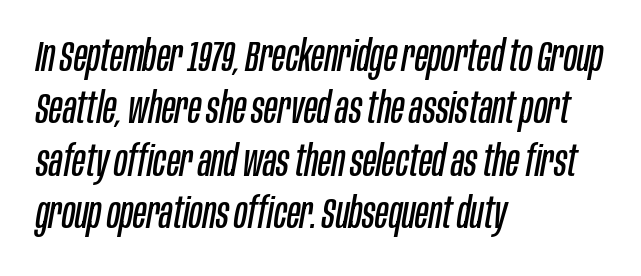
Q: Is the text bold? A: No.
Q: Is the text italic (slanted)? A: Yes, it leans right by about 10 degrees.
Q: Is the text underlined? A: No.
Q: How is the paragraph aligned? A: Left-aligned.
Q: Is the spacing between letters normal or unusually wide? A: Normal.
Q: Width (condensed, normal, or wide)? A: Condensed.
Q: Stroke contrast? A: Low.
Q: x-height? A: Large.
Q: Monospaced? A: No.
